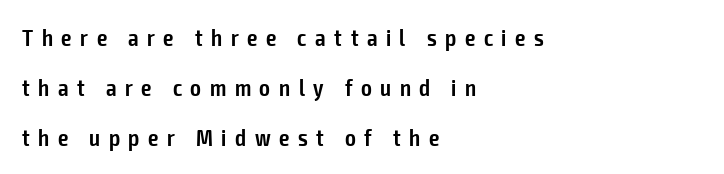
The image shows 23 px text type, upright; set left-aligned, loose line spacing (2.18x), unusually wide letter spacing (+0.37 em), not underlined.
